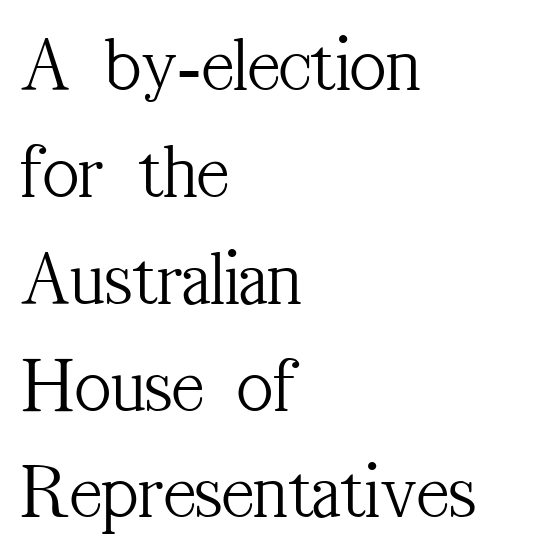
Q: Is the text bold? A: No.
Q: Is the text italic (slanted)? A: No, it is upright.
Q: Is the typeface a serif or a sans-serif typeface? A: Serif.
Q: Is the text underlined? A: No.
Q: How is the paragraph aligned? A: Left-aligned.
Q: Is the spacing between letters normal or unusually wide? A: Normal.
Q: Is the spacing between lines tight, normal or loose? A: Normal.
Q: Width (condensed, normal, or wide)? A: Condensed.
Q: Stroke contrast? A: Medium.
Q: x-height? A: Medium.
Q: Monospaced? A: No.
